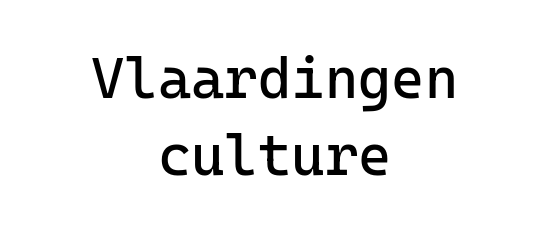
Q: Is the text bold? A: No.
Q: Is the text italic (slanted)? A: No, it is upright.
Q: Is the typeface a serif or a sans-serif typeface? A: Sans-serif.
Q: Is the text underlined? A: No.
Q: How is the paragraph aligned? A: Centered.
Q: Is the spacing between letters normal or unusually wide? A: Normal.
Q: Is the spacing between lines tight, normal or loose? A: Normal.
Q: Width (condensed, normal, or wide)? A: Normal.
Q: Stroke contrast? A: Low.
Q: x-height? A: Medium.
